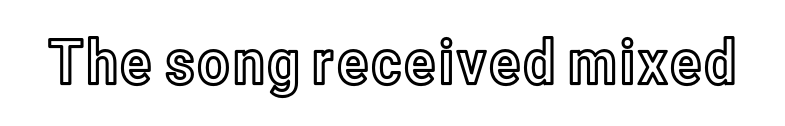
The image shows 62 px condensed type, upright; set normal letter spacing, not underlined; a medium x-height.
